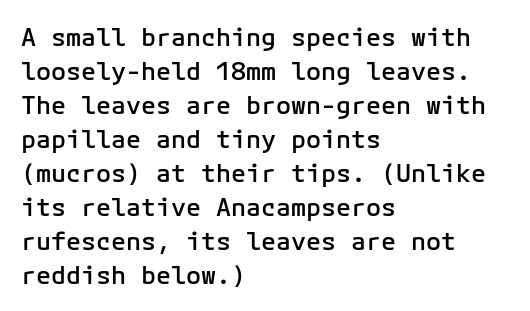
Do the letters lean? They stand straight. Set as a demibold, roughly 600 on the weight scale. Interline gaps are of average width in this sample. Has an underline been added? It has not. In CSS terms this would be text-align: left. The passage shown has conventional tracking throughout.
